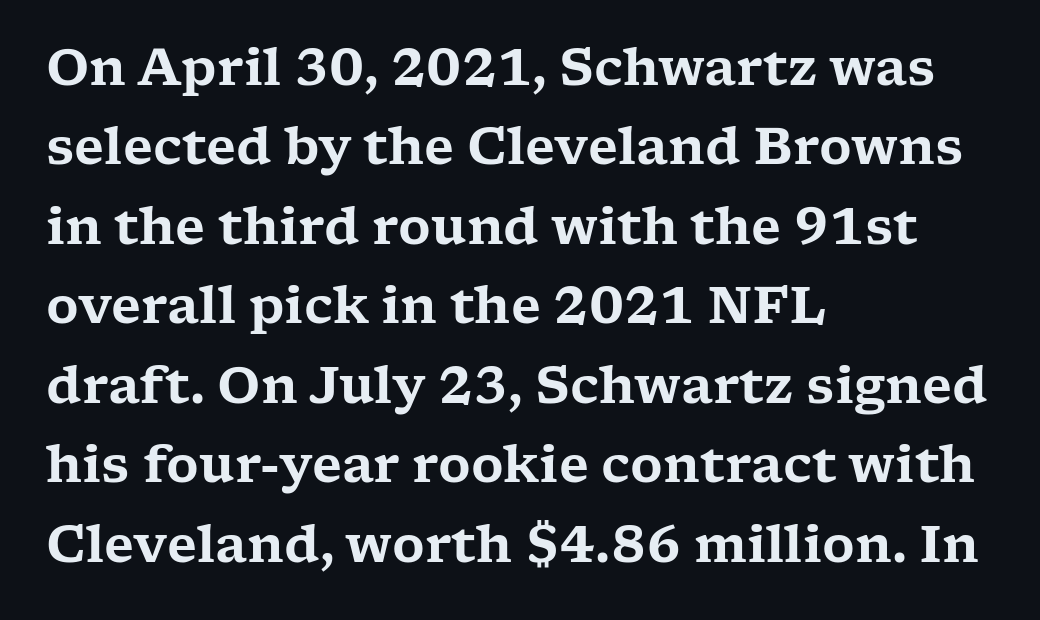
The image shows 50 px wide serif type, upright; set left-aligned, normal line spacing (1.59x), normal letter spacing, not underlined; low stroke contrast and a medium x-height.
